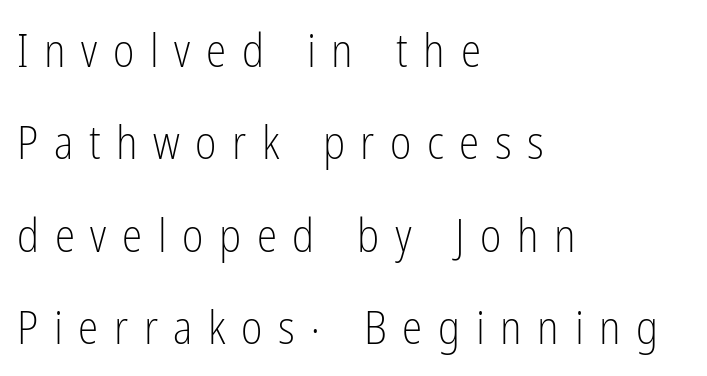
It's the straight-up-and-down kind of type. The rendering anchors every line to the left-hand side. The face used here is a sans, in the tradition of grotesques and geometrics. Just letters on the line, the space beneath them empty. The letters look calm and open, with moderate or lighter stems. One glance says open: line gaps are wider than usual.
